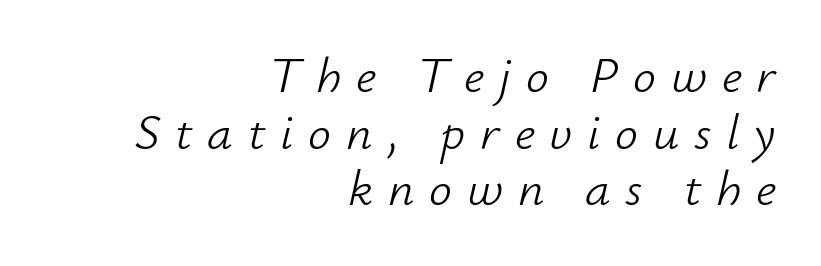
The image shows 51 px light type, italic (leaning right); set right-aligned, tight line spacing (1.11x), unusually wide letter spacing (+0.29 em), not underlined; low stroke contrast and a small x-height.
